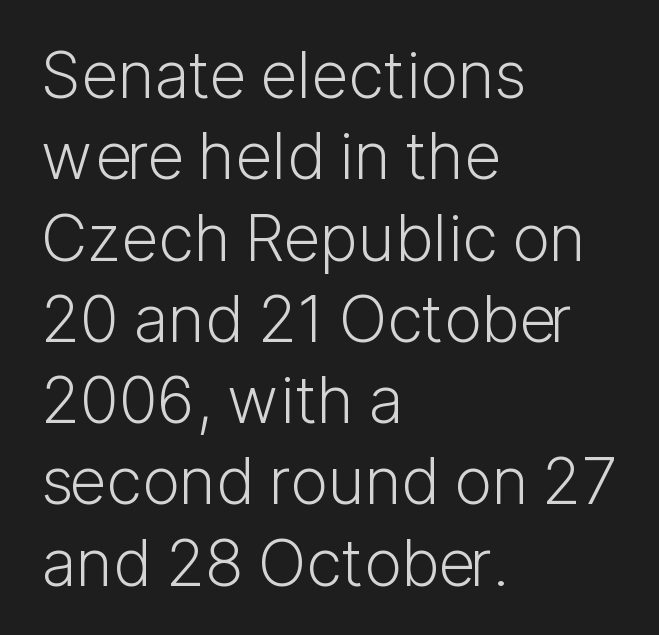
{"serif": "no", "italic": "no", "bold": "no", "weight": "light", "width": "normal", "stroke_contrast": "low", "x_height": "medium", "monospaced": "no", "underline": "no", "align": "left", "line_spacing": "normal", "line_spacing_ratio": 1.27, "letter_spacing": "normal", "letter_spacing_em": 0.0, "glyph_px": 64}
